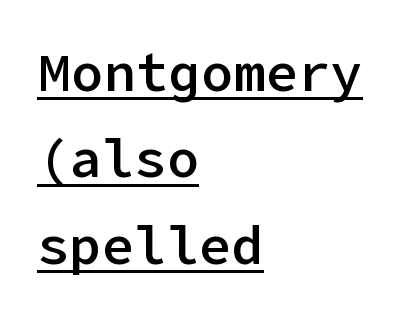
What kind of face is this? One without serifs — a sans. No italicization has been applied; the sample stays upright. Underlining? Definitely there. Tracking value appears to be zero — textbook default spacing. The passage shown stacks its lines at a standard gap. Horizontal alignment here is leftward, the default for most running prose.
